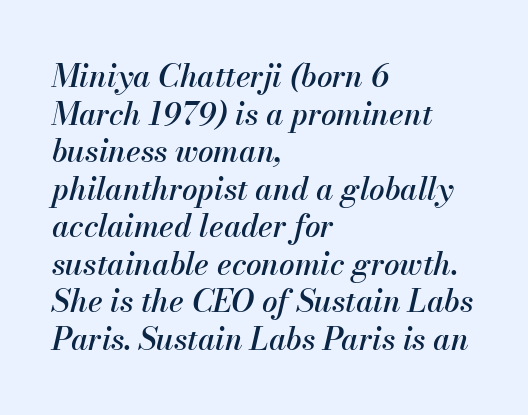
Tall strokes in this sample are angled rather than plumb. Each letter keeps its own natural width here, so spacing adapts to shape. Plain, unruled lines of type. Caption: multi-line text, flush left, ragged right.
